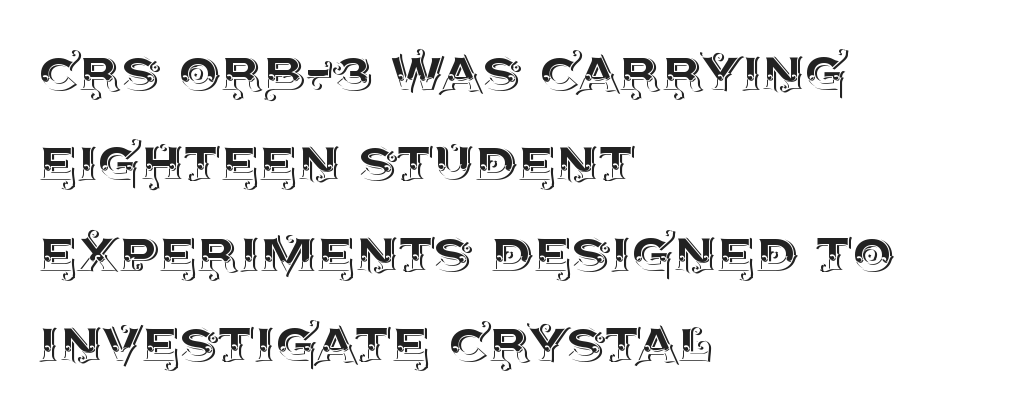
Q: Is the text italic (slanted)? A: No, it is upright.
Q: Is the text underlined? A: No.
Q: How is the paragraph aligned? A: Left-aligned.
Q: Is the spacing between letters normal or unusually wide? A: Normal.
Q: Is the spacing between lines tight, normal or loose? A: Normal.
Q: Width (condensed, normal, or wide)? A: Normal.
Q: x-height? A: Large.
Q: Monospaced? A: No.
